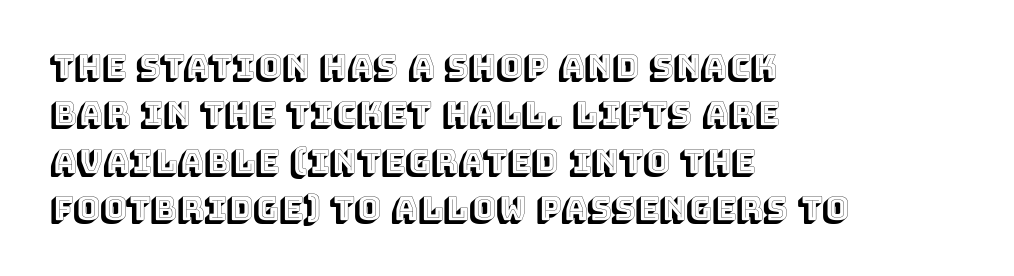
The rendering uses a moderate line-height, typical for paragraphs. A typesetter would call this proportional, since set widths differ per character. Ascenders rise straight up at ninety degrees. The baseline area is clear.
